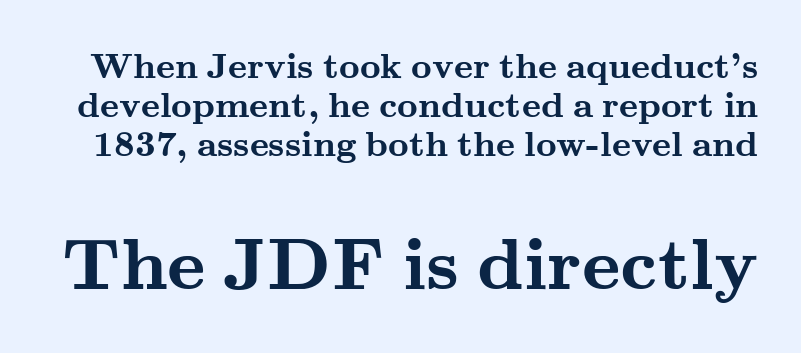
Q: Is the text bold? A: Yes.
Q: Is the text italic (slanted)? A: No, it is upright.
Q: Is the typeface a serif or a sans-serif typeface? A: Serif.
Q: Is the text underlined? A: No.
Q: Is the spacing between letters normal or unusually wide? A: Normal.
Q: Is the spacing between lines tight, normal or loose? A: Tight.
Q: Which block of text is set in a larger size, the first (top) or the second (bottom)? A: The second (bottom) one.
Q: Width (condensed, normal, or wide)? A: Wide.
Q: Stroke contrast? A: Medium.
Q: x-height? A: Small.
Q: Monospaced? A: No.
